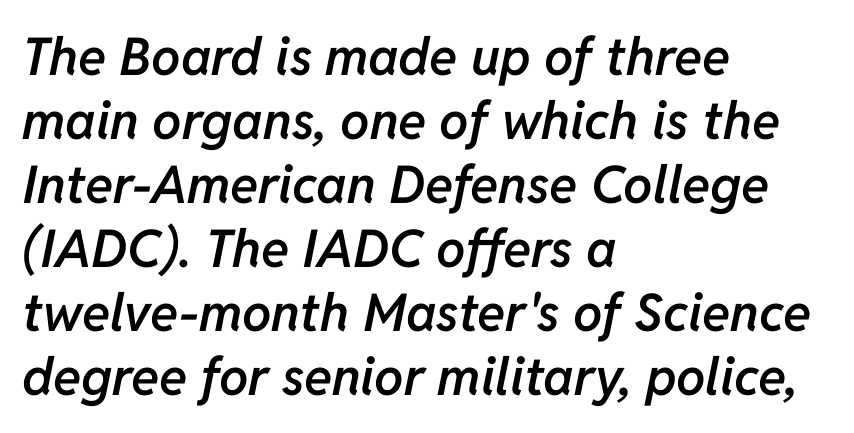
Q: Is the text bold? A: Semi-bold.
Q: Is the text italic (slanted)? A: Yes, it leans right by about 11 degrees.
Q: Is the text underlined? A: No.
Q: How is the paragraph aligned? A: Left-aligned.
Q: Is the spacing between letters normal or unusually wide? A: Normal.
Q: Width (condensed, normal, or wide)? A: Normal.
Q: Stroke contrast? A: Low.
Q: x-height? A: Medium.
Q: Monospaced? A: No.
